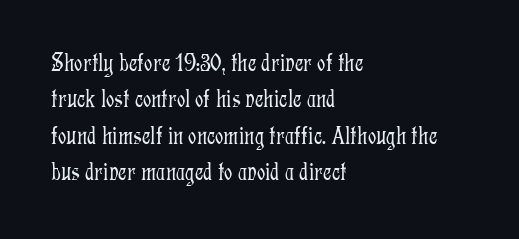
The image shows 26 px text type, upright; set left-aligned, normal line spacing (1.4x), normal letter spacing, not underlined.
